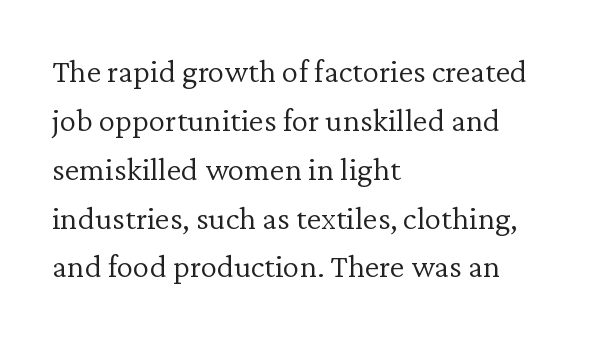
Q: Is the text bold? A: No.
Q: Is the text italic (slanted)? A: No, it is upright.
Q: Is the typeface a serif or a sans-serif typeface? A: Serif.
Q: Is the text underlined? A: No.
Q: How is the paragraph aligned? A: Left-aligned.
Q: Is the spacing between letters normal or unusually wide? A: Normal.
Q: Is the spacing between lines tight, normal or loose? A: Normal.
Q: Width (condensed, normal, or wide)? A: Normal.
Q: Stroke contrast? A: Low.
Q: x-height? A: Medium.
Q: Monospaced? A: No.
